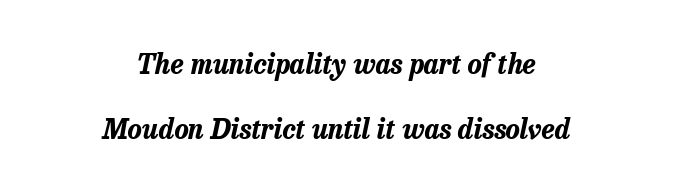
{"italic": "yes", "lean": "right", "slant_degrees": 13, "bold": "yes", "underline": "no", "align": "center", "line_spacing": "loose", "line_spacing_ratio": 2.4, "letter_spacing": "normal", "letter_spacing_em": 0.0, "glyph_px": 27}
